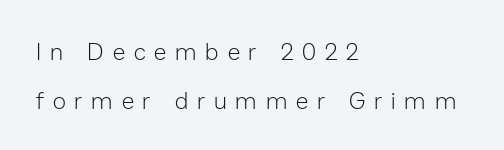
No extra ink here — the face is not bold. Notice how the stems are strictly vertical — no italics here. The space between consecutive lines is lavish. The passage is arranged the way most books set body copy — flush left.
